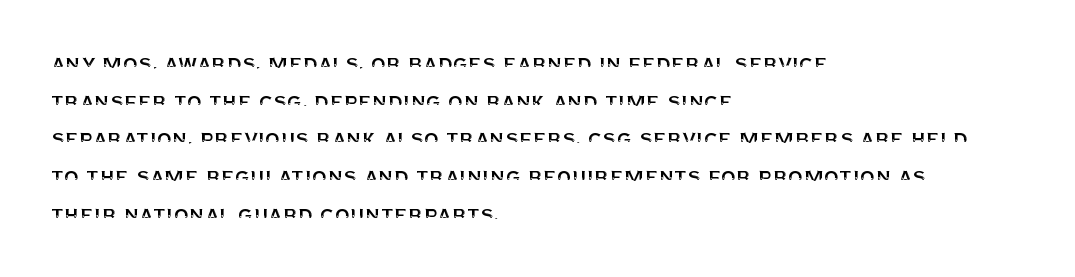
Q: Is the text italic (slanted)? A: No, it is upright.
Q: Is the text underlined? A: No.
Q: How is the paragraph aligned? A: Left-aligned.
Q: Is the spacing between letters normal or unusually wide? A: Normal.
Q: Is the spacing between lines tight, normal or loose? A: Normal.
